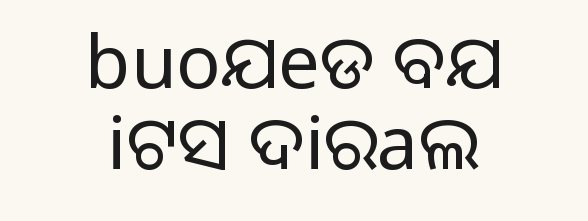
{"serif": "no", "italic": "no", "width": "normal", "stroke_contrast": "medium", "monospaced": "no", "underline": "no", "align": "center", "line_spacing": "tight", "line_spacing_ratio": 1.1, "letter_spacing": "normal", "letter_spacing_em": 0.0, "glyph_px": 74}
